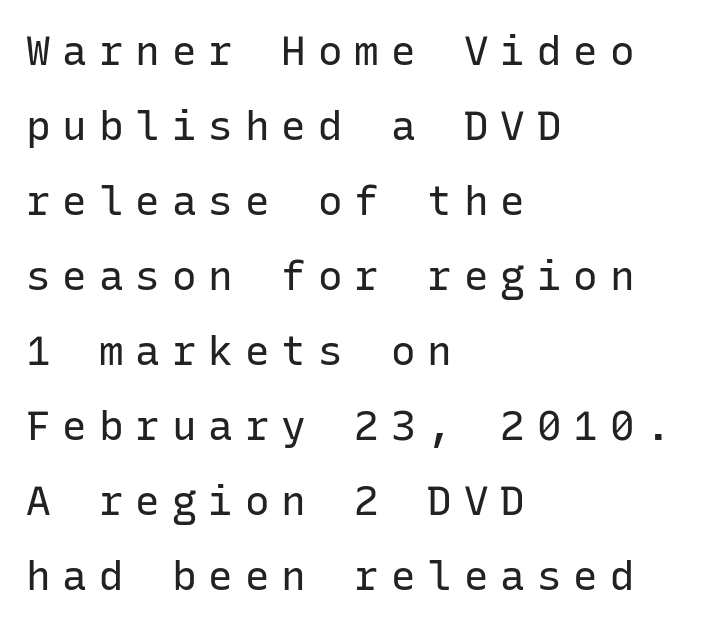
The area under the type is left untouched. The typesetter chose a ragged-right arrangement here. This sample uses an upright cut, with every glyph sitting square on the baseline. You could count columns in this text — the font is strictly monospaced.
